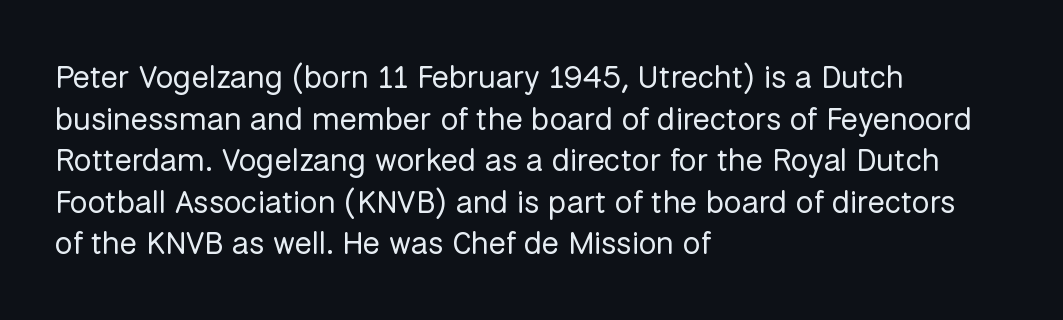
Look at the bottom of the vertical strokes: they stop flat, with no serifs. Proportional: the letters do not fall into vertical columns. Bare-footed words on every line. The lines in this sample share a left origin and differ only in where they stop. Weight: regular or lighter. This is roman type, the default non-slanted kind.
